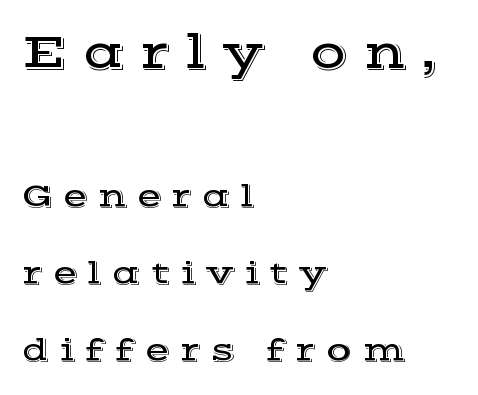
Has an underline been added? It has not. The text block is weighted toward the left margin, trailing off unevenly rightward. What's the leading like? Stretched, with rows far apart. A typesetter would mark this as roman, not italic.
